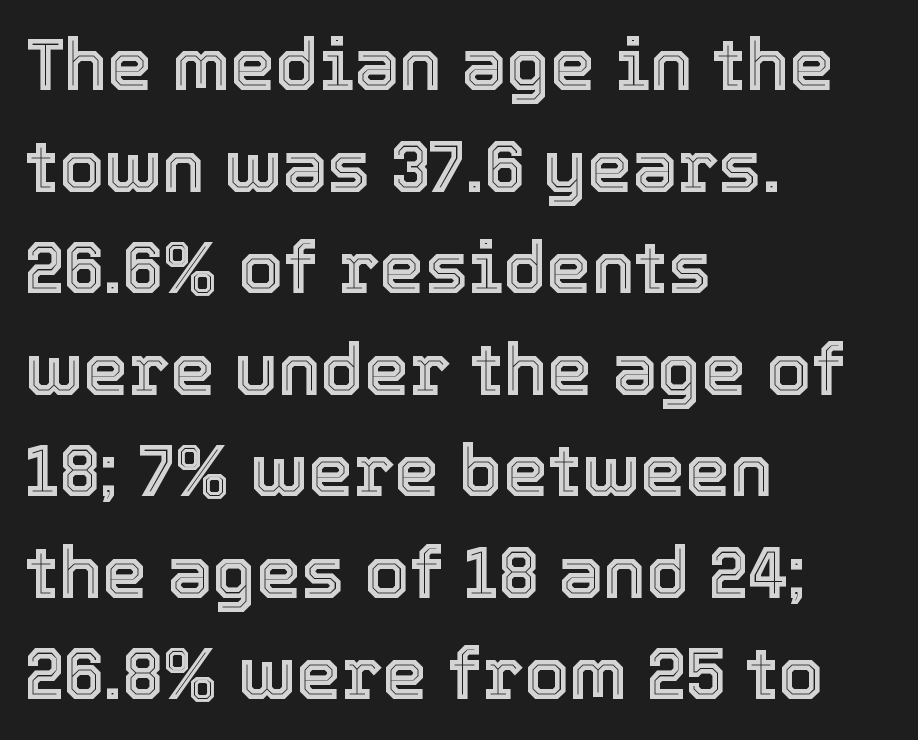
Honestly, there is no underline to notice here at all. Think of a printed novel: that variable character pitch is what you see here. Do the letters lean? They stand straight. Compared with typical body copy, the letter spacing here is the same. These lines are set flush left with a ragged right edge. If you measured baseline to baseline, you'd find a middling distance.
